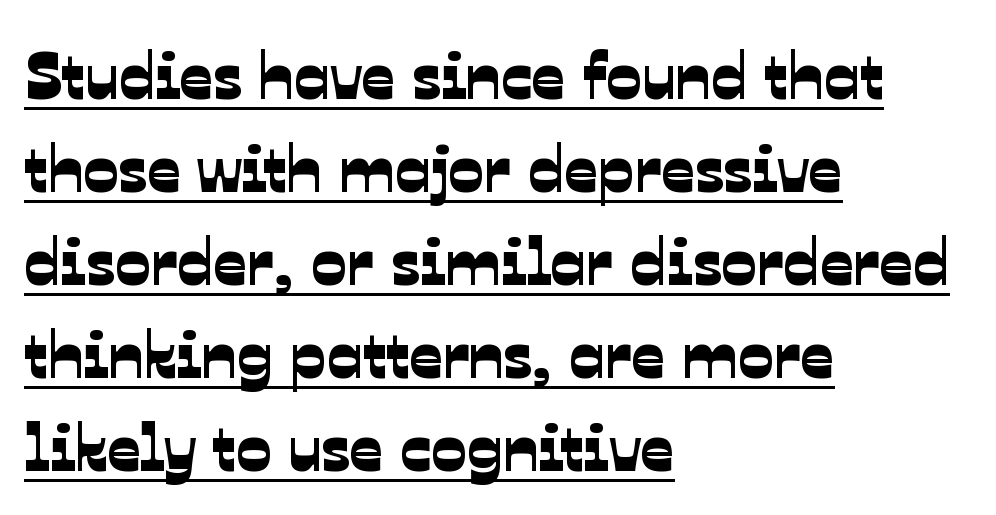
{"serif": "no", "width": "normal", "stroke_contrast": "low", "x_height": "medium", "monospaced": "no", "underline": "yes", "align": "left", "line_spacing": "normal", "line_spacing_ratio": 1.41, "letter_spacing": "normal", "letter_spacing_em": 0.0, "glyph_px": 66}
